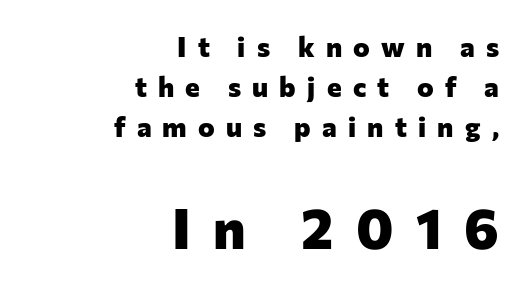
The image shows 56 px heavy sans-serif type, upright; set right-aligned, normal line spacing (1.42x), unusually wide letter spacing (+0.4 em), not underlined; the second (bottom) block is 2.0x larger; low stroke contrast and a medium x-height.
